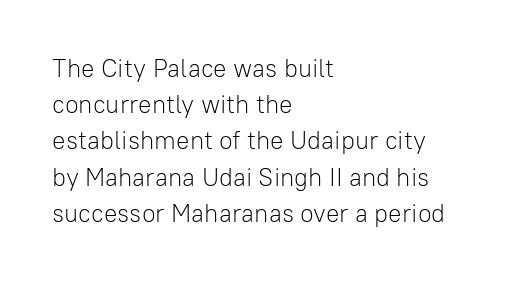
The image shows 25 px text type, upright; set left-aligned, normal line spacing (1.45x), normal letter spacing, not underlined.
